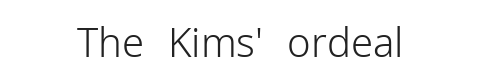
The image shows 40 px light sans-serif type, upright; set centered, normal letter spacing, not underlined; low stroke contrast and a medium x-height.
